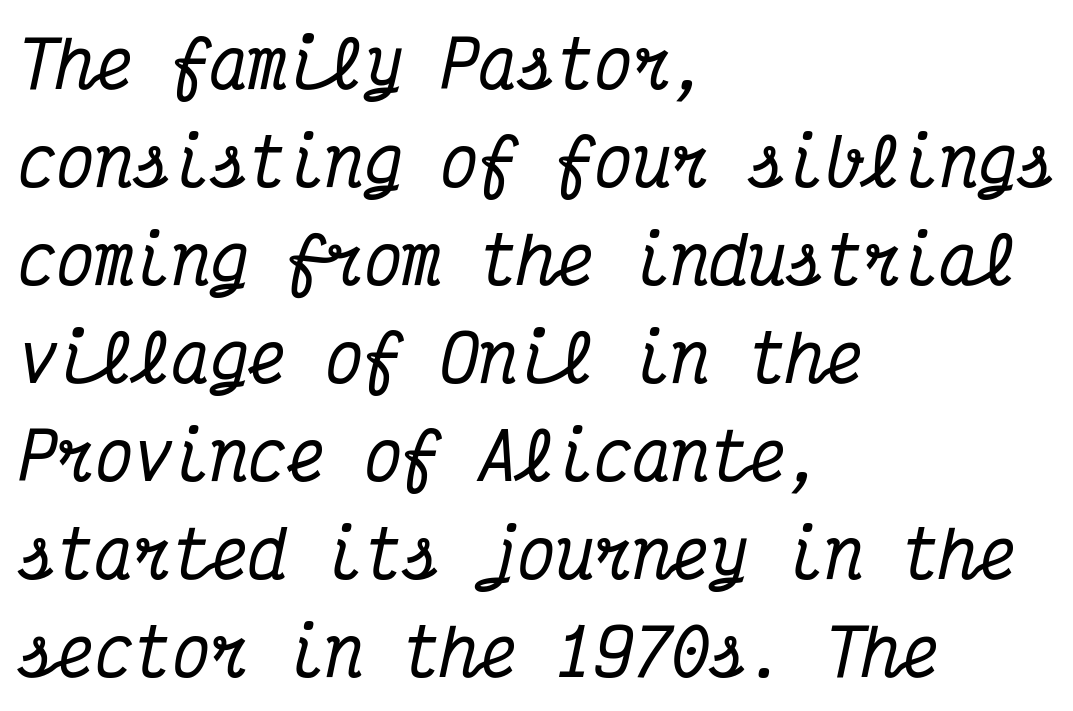
The image shows 64 px condensed serif type, italic (leaning right), monospaced; set left-aligned, normal line spacing (1.53x), normal letter spacing, not underlined; medium stroke contrast and a medium x-height.
